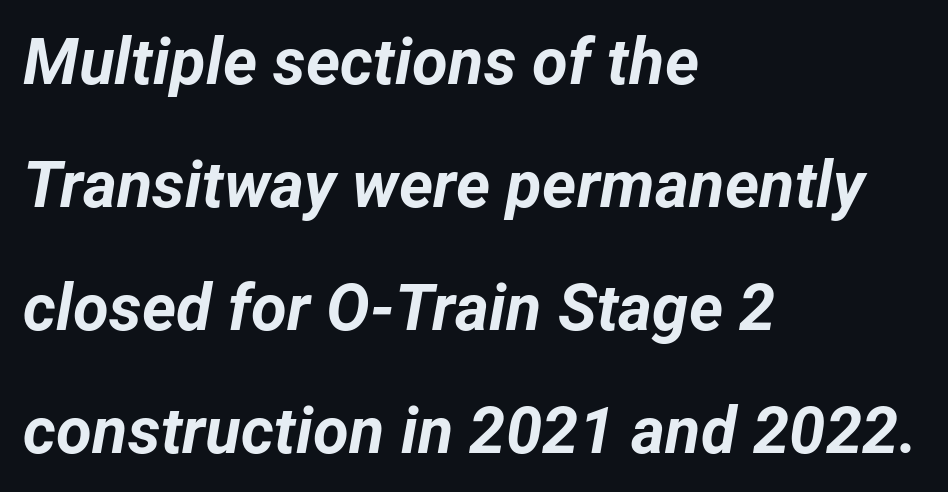
Q: Is the text bold? A: Yes.
Q: Is the text italic (slanted)? A: Yes, it leans right by about 12 degrees.
Q: Is the text underlined? A: No.
Q: How is the paragraph aligned? A: Left-aligned.
Q: Is the spacing between letters normal or unusually wide? A: Normal.
Q: Width (condensed, normal, or wide)? A: Normal.
Q: Stroke contrast? A: Low.
Q: x-height? A: Medium.
Q: Monospaced? A: No.
